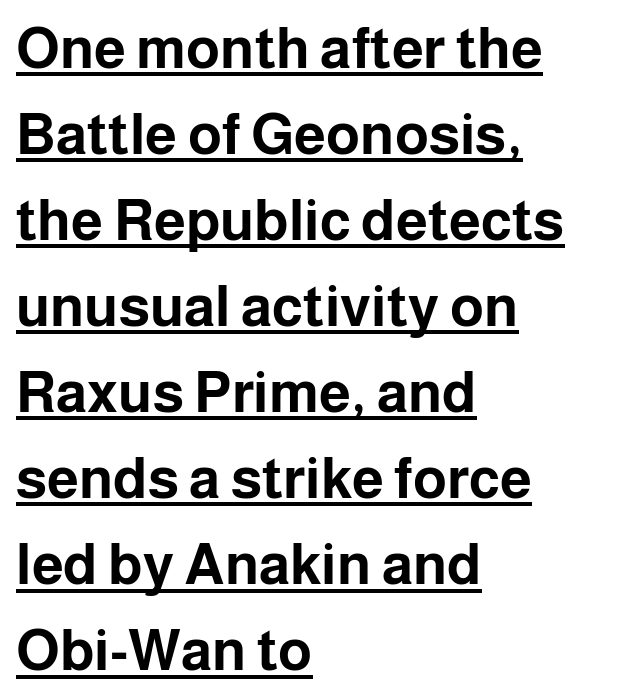
The image shows 57 px bold sans-serif type, upright; set left-aligned, normal line spacing (1.51x), normal letter spacing, underlined; low stroke contrast and a medium x-height.
